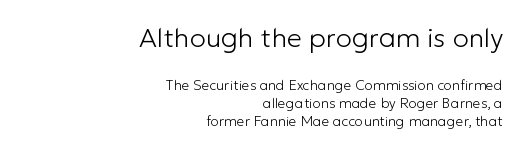
Q: Is the text bold? A: No.
Q: Is the text italic (slanted)? A: No, it is upright.
Q: Is the text underlined? A: No.
Q: How is the paragraph aligned? A: Right-aligned.
Q: Is the spacing between letters normal or unusually wide? A: Normal.
Q: Is the spacing between lines tight, normal or loose? A: Normal.
Q: Which block of text is set in a larger size, the first (top) or the second (bottom)? A: The first (top) one.
